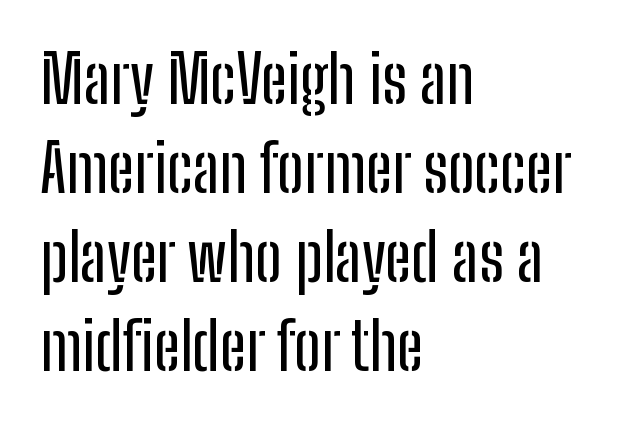
The image shows 65 px condensed sans-serif type, upright; set left-aligned, normal line spacing (1.37x), normal letter spacing, not underlined; low stroke contrast and a medium x-height.
